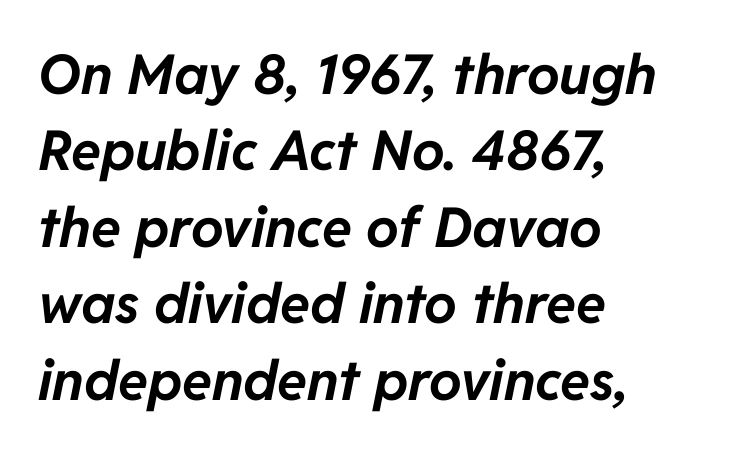
The image shows 55 px bold type, italic (leaning right); set left-aligned, normal line spacing (1.39x), normal letter spacing, not underlined; low stroke contrast and a medium x-height.
